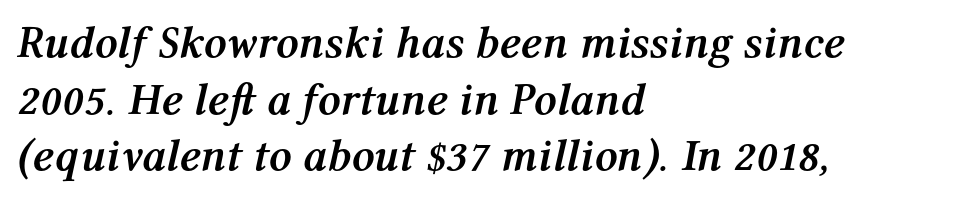
{"italic": "yes", "lean": "right", "slant_degrees": 12, "bold": "yes", "weight": "semibold", "width": "normal", "stroke_contrast": "medium", "x_height": "medium", "monospaced": "no", "underline": "no", "align": "left", "line_spacing": "normal", "line_spacing_ratio": 1.26, "letter_spacing": "normal", "letter_spacing_em": 0.0, "glyph_px": 45}
